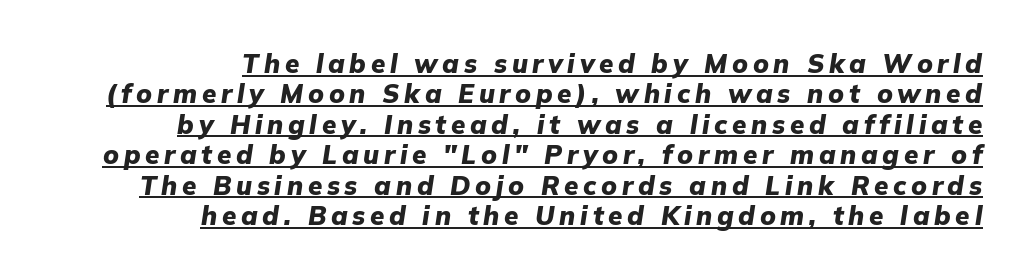
This rendering uses right alignment, leaving the left contour irregular. The sample has been set heavy, in full bold. The words here are underlined. The typography opts for an oblique posture over an upright one.
